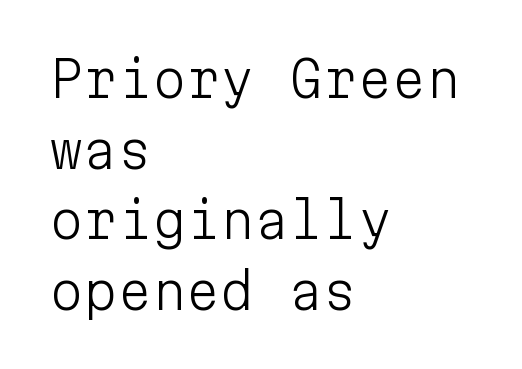
The image shows 49 px light sans-serif type, upright, monospaced; set left-aligned, normal line spacing (1.44x), normal letter spacing, not underlined; low stroke contrast and a medium x-height.
